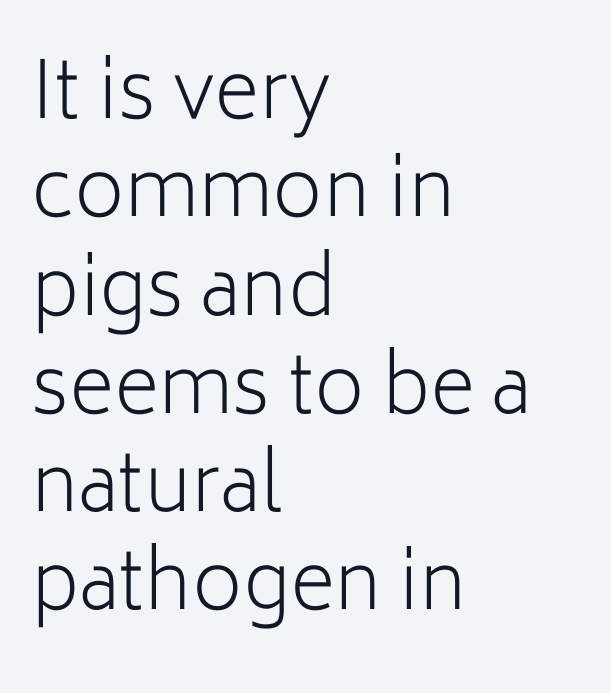
Horizontal bands of white between lines are of average thickness. The letters sit at their default tracking, neither squeezed nor spread. Stroke mass is kept to a normal reading level or below. Every character sits straight up, as roman type does. Proportional: the letters do not fall into vertical columns. The setting favours the left margin, as ordinary paragraphs usually do.
